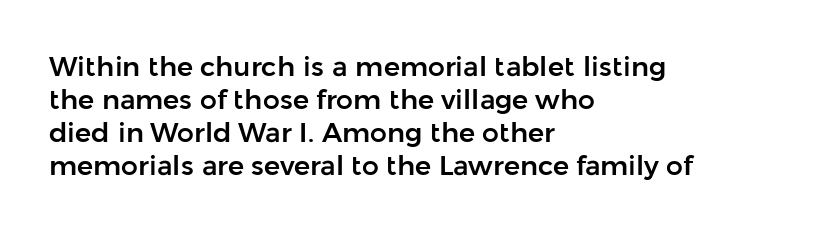
No extra tracking has been applied to these lines. Check the space under the baseline: it is left empty. The font's upright variant was chosen for this text. Casual observation: everything's shoved over to the left.
